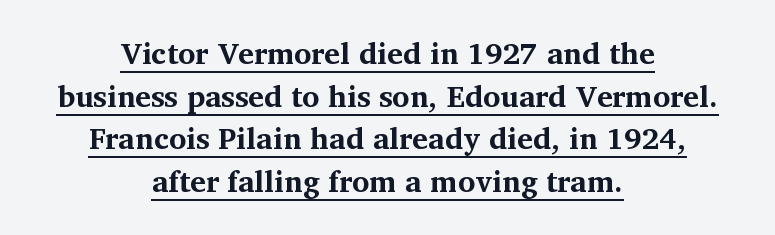
The face used here is rendered with its standard letterfit. A typesetter would call this proportional, since set widths differ per character. Caption: multi-line text, centered on the measure. The type sits square on the baseline with zero lean. Underlining? Definitely there.
